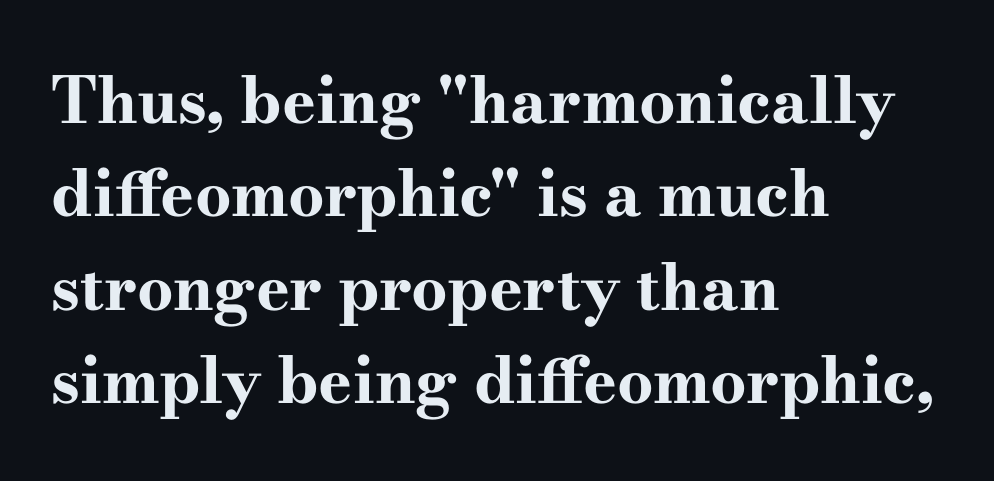
The typeface chosen for these lines features serifs. Horizontally, the lines are justified to the leading edge only. The face used here is rendered with its standard letterfit. Looks like regular typesetting: each glyph gets only the width it needs. The specimen omits any rule beneath the text block's lines.
